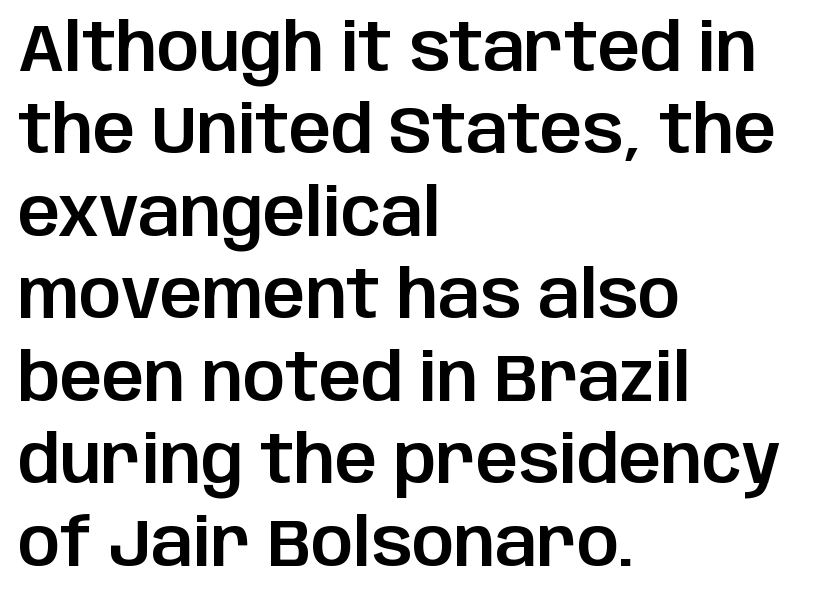
This rendering features lettering with no underline. Compared with typical paragraphs, the rows here are spaced about the same. Is the letter spacing exaggerated? No — it looks like the ordinary default. These lines were composed using upright roman letters.
